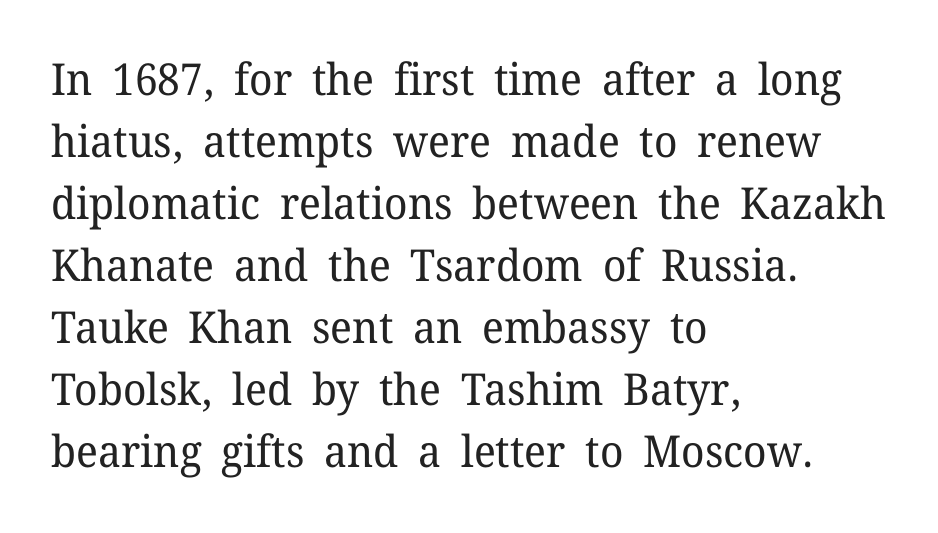
Q: Is the text bold? A: No.
Q: Is the text italic (slanted)? A: No, it is upright.
Q: Is the typeface a serif or a sans-serif typeface? A: Serif.
Q: Is the text underlined? A: No.
Q: How is the paragraph aligned? A: Left-aligned.
Q: Is the spacing between letters normal or unusually wide? A: Normal.
Q: Is the spacing between lines tight, normal or loose? A: Normal.
Q: Width (condensed, normal, or wide)? A: Normal.
Q: Stroke contrast? A: Low.
Q: x-height? A: Medium.
Q: Monospaced? A: No.
